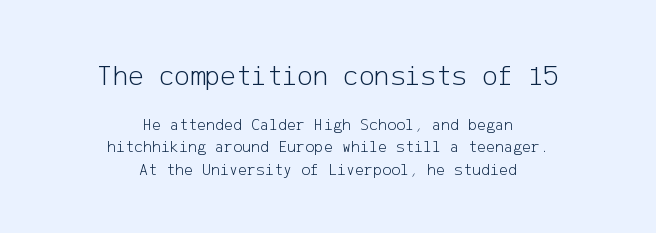
Q: Is the text bold? A: No.
Q: Is the text italic (slanted)? A: No, it is upright.
Q: Is the typeface a serif or a sans-serif typeface? A: Sans-serif.
Q: Is the text underlined? A: No.
Q: How is the paragraph aligned? A: Centered.
Q: Is the spacing between letters normal or unusually wide? A: Normal.
Q: Is the spacing between lines tight, normal or loose? A: Normal.
Q: Which block of text is set in a larger size, the first (top) or the second (bottom)? A: The first (top) one.
Q: Width (condensed, normal, or wide)? A: Normal.
Q: Stroke contrast? A: Low.
Q: x-height? A: Medium.
